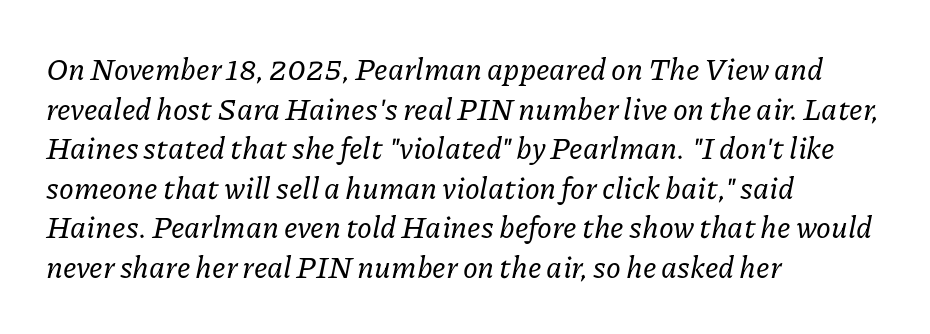
Q: Is the text italic (slanted)? A: Yes, it leans right by about 11 degrees.
Q: Is the typeface a serif or a sans-serif typeface? A: Serif.
Q: Is the text underlined? A: No.
Q: How is the paragraph aligned? A: Left-aligned.
Q: Is the spacing between letters normal or unusually wide? A: Normal.
Q: Is the spacing between lines tight, normal or loose? A: Normal.
Q: Width (condensed, normal, or wide)? A: Normal.
Q: Stroke contrast? A: Low.
Q: x-height? A: Medium.
Q: Monospaced? A: No.
